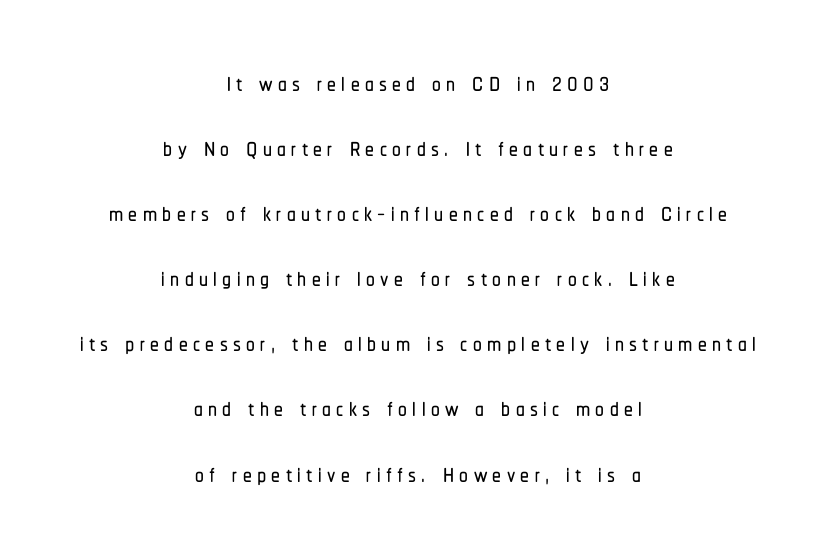
{"serif": "no", "italic": "no", "width": "condensed", "stroke_contrast": "low", "x_height": "medium", "monospaced": "no", "underline": "no", "align": "center", "line_spacing_ratio": 1.86, "glyph_px": 35}
